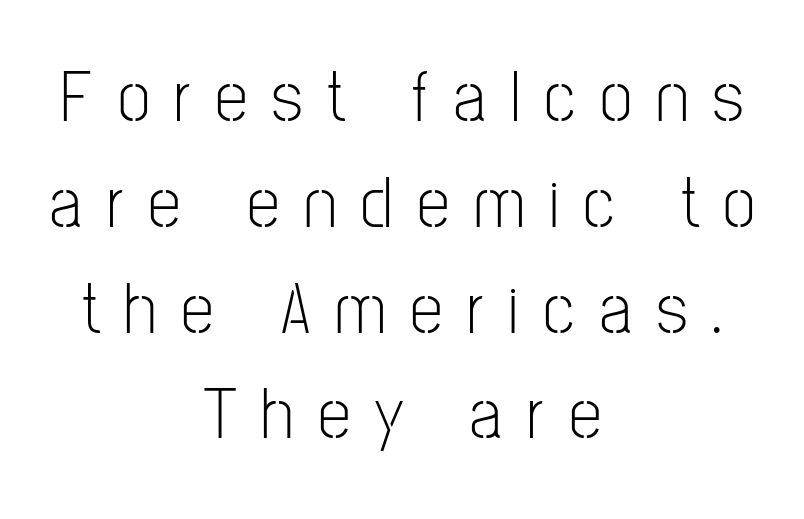
Underline: absent. The letters are spread apart with noticeably loose tracking. The characters display no serif detailing; their extremities are plain. It's the straight-up-and-down kind of type. Compared with a typical body face, this is equally light or lighter still. Character widths vary here, with narrow letters taking less room than wide ones.
